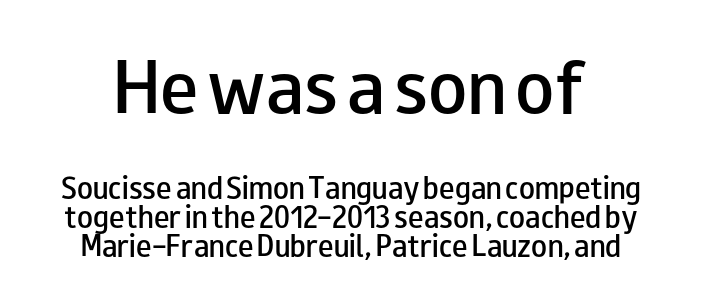
Q: Is the text bold? A: Semi-bold.
Q: Is the text italic (slanted)? A: No, it is upright.
Q: Is the typeface a serif or a sans-serif typeface? A: Sans-serif.
Q: Is the text underlined? A: No.
Q: Is the spacing between letters normal or unusually wide? A: Normal.
Q: Is the spacing between lines tight, normal or loose? A: Tight.
Q: Which block of text is set in a larger size, the first (top) or the second (bottom)? A: The first (top) one.
Q: Width (condensed, normal, or wide)? A: Wide.
Q: Stroke contrast? A: Low.
Q: x-height? A: Small.
Q: Monospaced? A: No.
